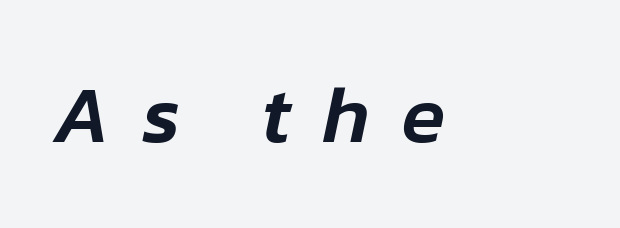
{"italic": "yes", "lean": "right", "slant_degrees": 12, "width": "normal", "stroke_contrast": "low", "x_height": "medium", "monospaced": "no", "underline": "no", "letter_spacing": "wide", "letter_spacing_em": 0.4, "glyph_px": 80}
